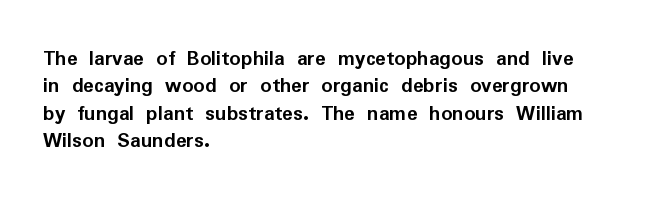
Only glyphs here, with clear space below each row. The type sits square on the baseline with zero lean. Short note: letters normally spaced. Summary of vertical rhythm: regular, with standard interline spacing. Thick stems and heavy bowls — unmistakably bold. Short and long lines alike share a common starting point at left.
